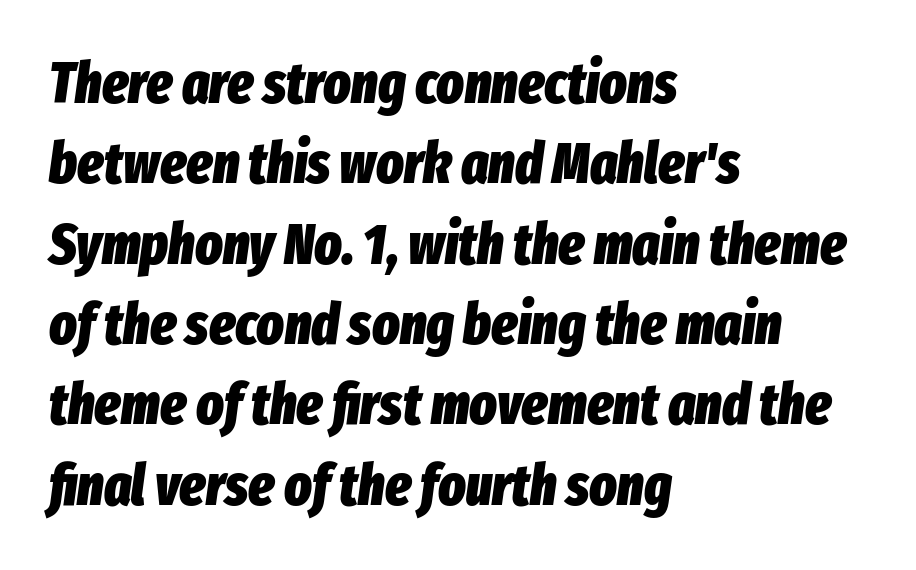
Rule under the text: the space is simply empty. Regular leading. Line beginnings align vertically; line endings do not. Character widths vary here, with narrow letters taking less room than wide ones.
